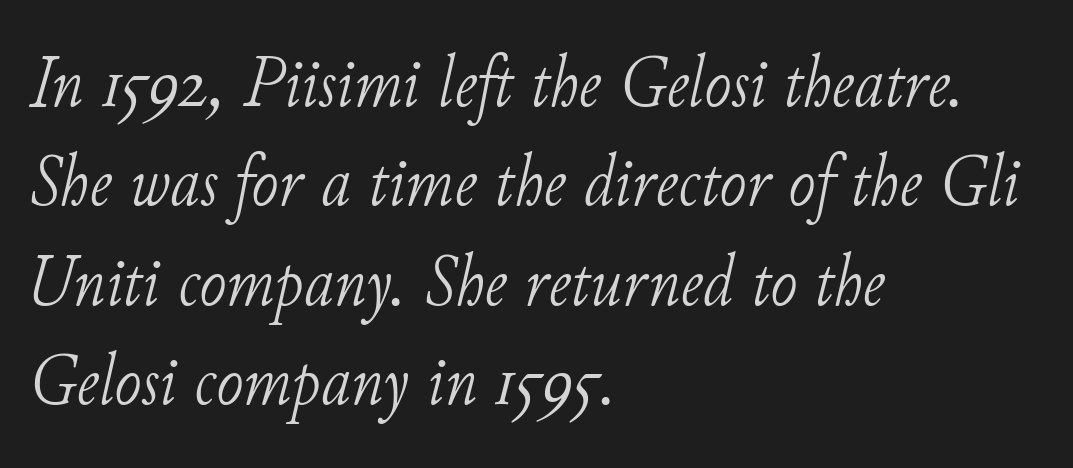
Q: Is the text bold? A: No.
Q: Is the text italic (slanted)? A: Yes, it leans right by about 11 degrees.
Q: Is the typeface a serif or a sans-serif typeface? A: Serif.
Q: Is the text underlined? A: No.
Q: How is the paragraph aligned? A: Left-aligned.
Q: Is the spacing between letters normal or unusually wide? A: Normal.
Q: Is the spacing between lines tight, normal or loose? A: Normal.
Q: Width (condensed, normal, or wide)? A: Normal.
Q: Stroke contrast? A: Low.
Q: x-height? A: Small.
Q: Monospaced? A: No.
